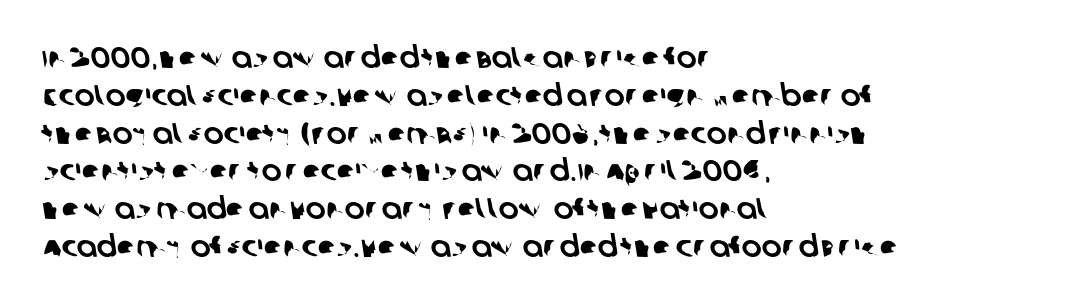
Q: Is the typeface a serif or a sans-serif typeface? A: Sans-serif.
Q: Is the text underlined? A: No.
Q: How is the paragraph aligned? A: Left-aligned.
Q: Is the spacing between letters normal or unusually wide? A: Normal.
Q: Is the spacing between lines tight, normal or loose? A: Normal.
Q: Width (condensed, normal, or wide)? A: Normal.
Q: Stroke contrast? A: Low.
Q: x-height? A: Large.
Q: Monospaced? A: No.
